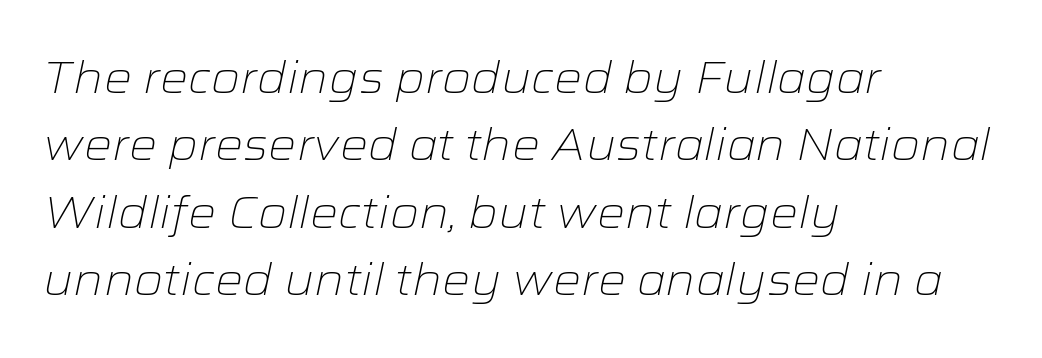
Q: Is the text bold? A: No.
Q: Is the text italic (slanted)? A: Yes, it leans right by about 12 degrees.
Q: Is the text underlined? A: No.
Q: How is the paragraph aligned? A: Left-aligned.
Q: Is the spacing between letters normal or unusually wide? A: Normal.
Q: Is the spacing between lines tight, normal or loose? A: Normal.
Q: Width (condensed, normal, or wide)? A: Wide.
Q: Stroke contrast? A: Low.
Q: x-height? A: Medium.
Q: Monospaced? A: No.
